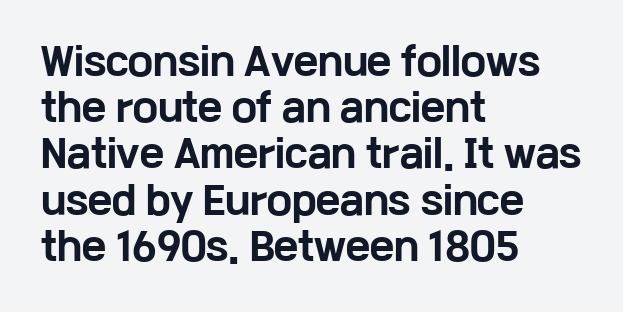
I'd describe the lettering as bold — thick and assertive. The space beneath each line is pristine and unruled. These lines are rendered in a variable-pitch font. Is there any slant? The stems are plumb. Horizontal alignment here is leftward, the default for most running prose. One glance says typical: line gaps are just what's usual.
